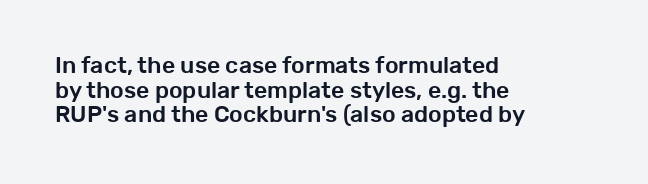
Q: Is the text italic (slanted)? A: No, it is upright.
Q: Is the text underlined? A: No.
Q: How is the paragraph aligned? A: Left-aligned.
Q: Is the spacing between letters normal or unusually wide? A: Normal.
Q: Is the spacing between lines tight, normal or loose? A: Tight.
